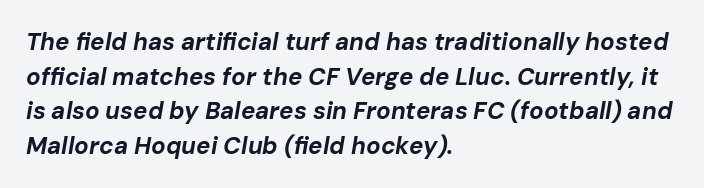
The words here are not underlined. Is there much room between lines? A standard amount, neither cramped nor airy. Quick note: italic. Each line starts at the same left margin while the right side varies. Observe the ordinary spacing: letters are neighbours, not strangers. Summary of weight: heavy, a full bold.
